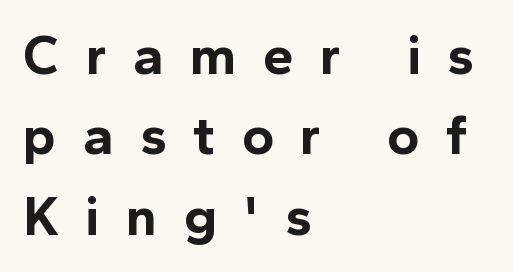
{"serif": "no", "italic": "no", "bold": "yes", "weight": "bold", "width": "normal", "x_height": "medium", "monospaced": "no", "underline": "no", "align": "left", "line_spacing": "normal", "line_spacing_ratio": 1.46, "letter_spacing": "wide", "letter_spacing_em": 0.48, "glyph_px": 55}
